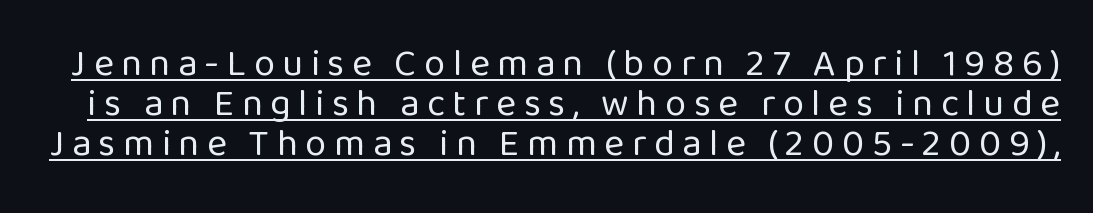
Q: Is the text bold? A: No.
Q: Is the text italic (slanted)? A: No, it is upright.
Q: Is the typeface a serif or a sans-serif typeface? A: Sans-serif.
Q: Is the text underlined? A: Yes.
Q: Is the spacing between letters normal or unusually wide? A: Unusually wide.
Q: Is the spacing between lines tight, normal or loose? A: Tight.
Q: Width (condensed, normal, or wide)? A: Normal.
Q: Stroke contrast? A: Low.
Q: x-height? A: Medium.
Q: Monospaced? A: No.
